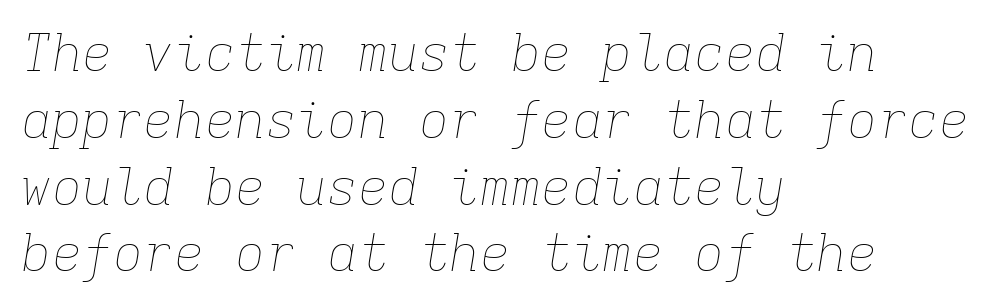
Q: Is the text bold? A: No.
Q: Is the text italic (slanted)? A: Yes, it leans right by about 9 degrees.
Q: Is the text underlined? A: No.
Q: How is the paragraph aligned? A: Left-aligned.
Q: Is the spacing between letters normal or unusually wide? A: Normal.
Q: Is the spacing between lines tight, normal or loose? A: Normal.
Q: Width (condensed, normal, or wide)? A: Normal.
Q: Stroke contrast? A: Low.
Q: x-height? A: Medium.
Q: Monospaced? A: Yes.
